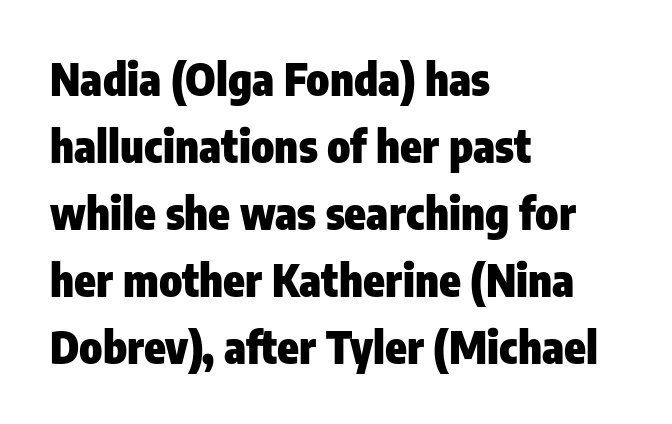
The image shows 44 px heavy, condensed sans-serif type, upright; set left-aligned, normal line spacing (1.52x), normal letter spacing, not underlined; low stroke contrast and a medium x-height.
